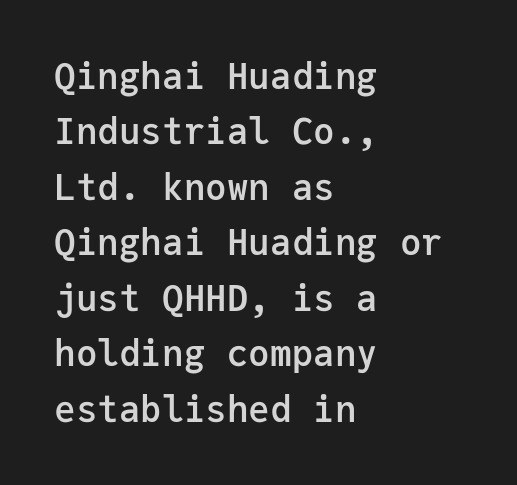
The image shows 36 px semibold sans-serif type, upright, monospaced; set left-aligned, normal line spacing (1.54x), normal letter spacing, not underlined; low stroke contrast and a medium x-height.
